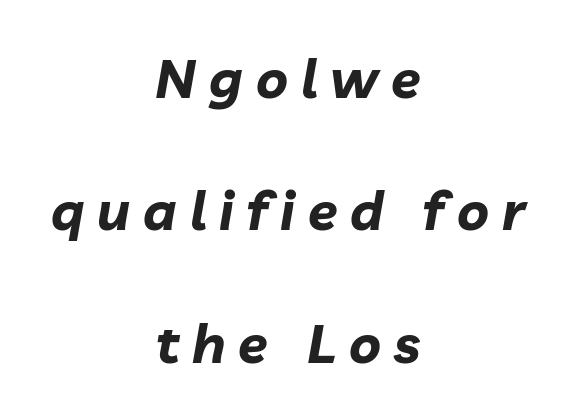
{"italic": "yes", "lean": "right", "slant_degrees": 10, "bold": "yes", "weight": "bold", "width": "normal", "stroke_contrast": "low", "x_height": "medium", "monospaced": "no", "underline": "no", "align": "center", "line_spacing": "loose", "line_spacing_ratio": 2.45, "letter_spacing": "wide", "letter_spacing_em": 0.24, "glyph_px": 54}
